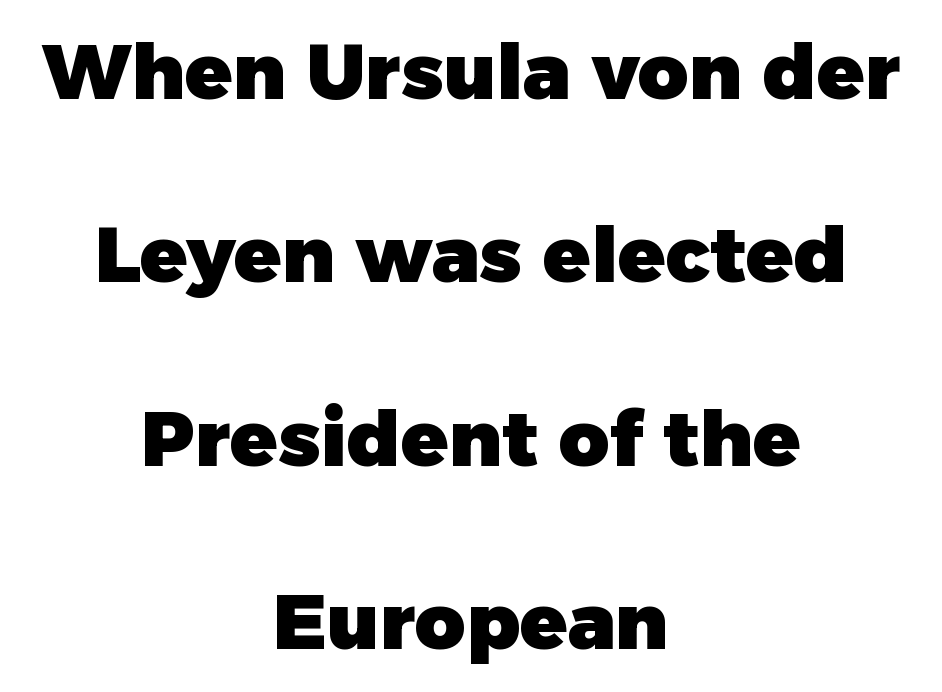
Q: Is the text bold? A: Yes.
Q: Is the text italic (slanted)? A: No, it is upright.
Q: Is the typeface a serif or a sans-serif typeface? A: Sans-serif.
Q: Is the text underlined? A: No.
Q: How is the paragraph aligned? A: Centered.
Q: Is the spacing between letters normal or unusually wide? A: Normal.
Q: Is the spacing between lines tight, normal or loose? A: Loose.
Q: Width (condensed, normal, or wide)? A: Normal.
Q: Stroke contrast? A: Low.
Q: x-height? A: Medium.
Q: Monospaced? A: No.
